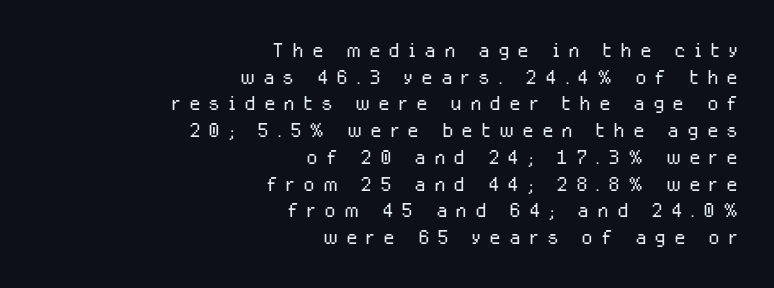
Q: Is the text bold? A: No.
Q: Is the text italic (slanted)? A: No, it is upright.
Q: Is the text underlined? A: No.
Q: How is the paragraph aligned? A: Right-aligned.
Q: Is the spacing between letters normal or unusually wide? A: Unusually wide.
Q: Is the spacing between lines tight, normal or loose? A: Tight.
